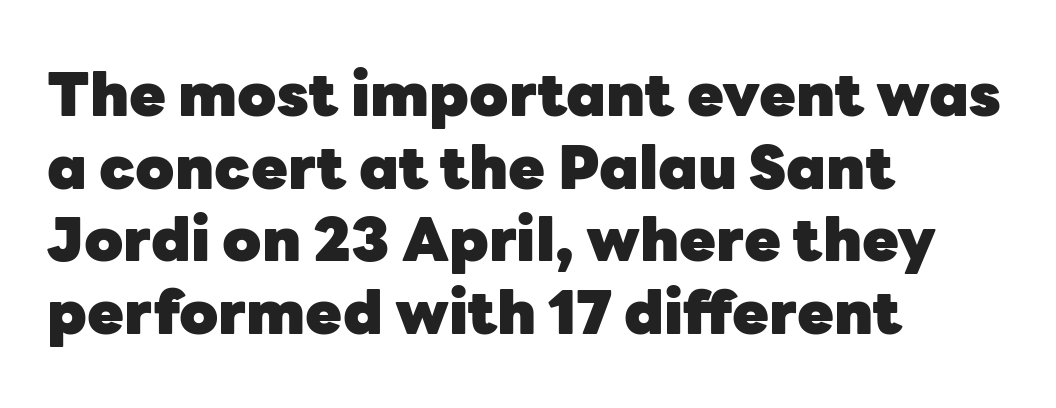
Q: Is the text bold? A: Yes.
Q: Is the text italic (slanted)? A: No, it is upright.
Q: Is the typeface a serif or a sans-serif typeface? A: Sans-serif.
Q: Is the text underlined? A: No.
Q: How is the paragraph aligned? A: Left-aligned.
Q: Is the spacing between letters normal or unusually wide? A: Normal.
Q: Width (condensed, normal, or wide)? A: Normal.
Q: Stroke contrast? A: Low.
Q: x-height? A: Medium.
Q: Monospaced? A: No.
